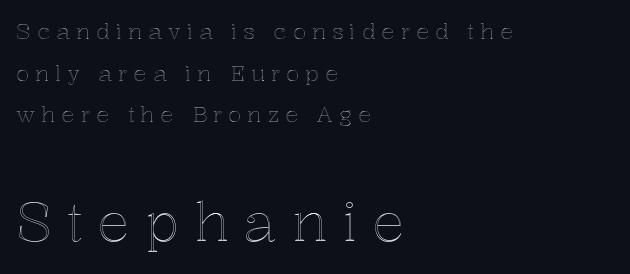
Block two is the big one; block one sits smaller above it. A typesetter would call this heavily tracked-out type. Think of a printed novel: that variable character pitch is what you see here. Only glyphs here, with clear space below each row.
